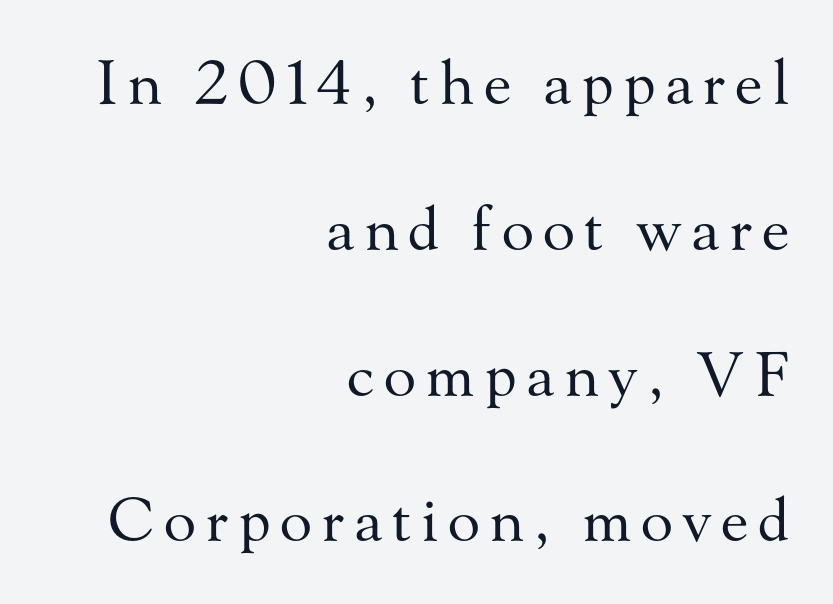
All the whitespace from short lines collects on the left. Type style note: has serifs. Style check: upright. The letters look calm and open, with moderate or lighter stems.
